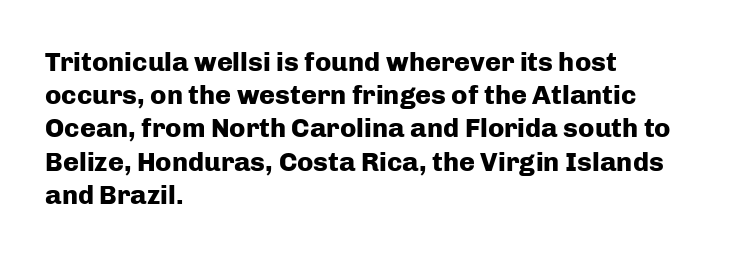
Q: Is the text bold? A: Yes.
Q: Is the text italic (slanted)? A: No, it is upright.
Q: Is the text underlined? A: No.
Q: How is the paragraph aligned? A: Left-aligned.
Q: Is the spacing between letters normal or unusually wide? A: Normal.
